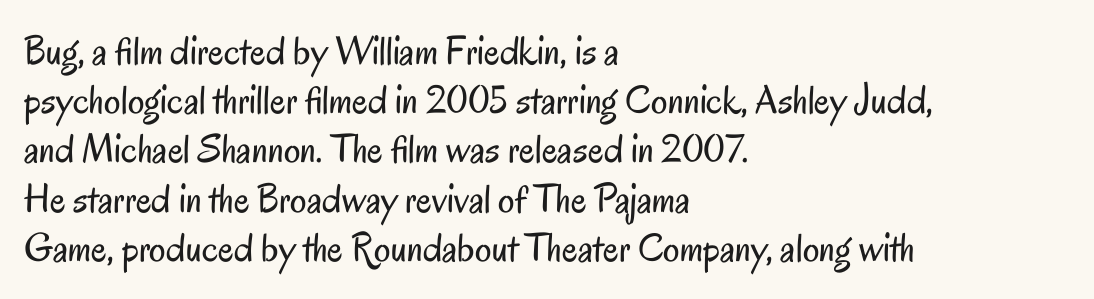
Q: Is the text bold? A: No.
Q: Is the text italic (slanted)? A: No, it is upright.
Q: Is the typeface a serif or a sans-serif typeface? A: Sans-serif.
Q: Is the text underlined? A: No.
Q: How is the paragraph aligned? A: Left-aligned.
Q: Is the spacing between letters normal or unusually wide? A: Normal.
Q: Width (condensed, normal, or wide)? A: Condensed.
Q: Stroke contrast? A: Low.
Q: x-height? A: Small.
Q: Monospaced? A: No.
